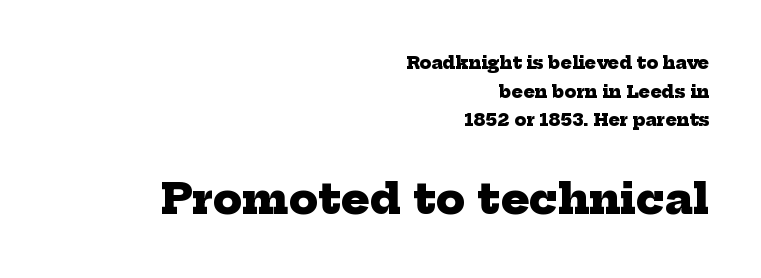
The image shows 42 px heavy serif type; set right-aligned, normal line spacing (1.69x), normal letter spacing, not underlined; the second (bottom) block is 2.47x larger; low stroke contrast and a medium x-height.
